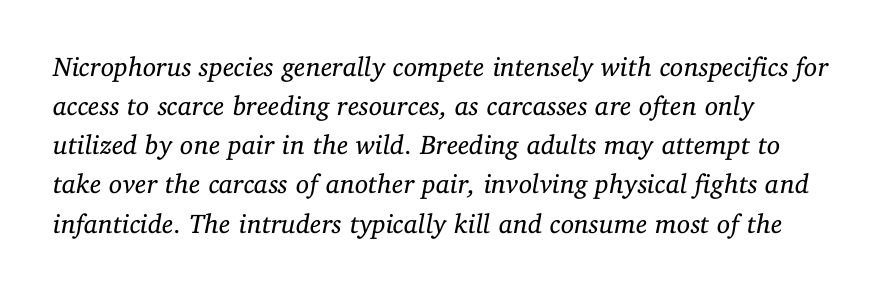
Rendered with sloped, italic letterforms. Regular leading. Short note: letters normally spaced. Heaviness? Minimal to ordinary, like unemphasized prose. The lines are quadded left. Letters rest on an invisible, unmarked baseline.
